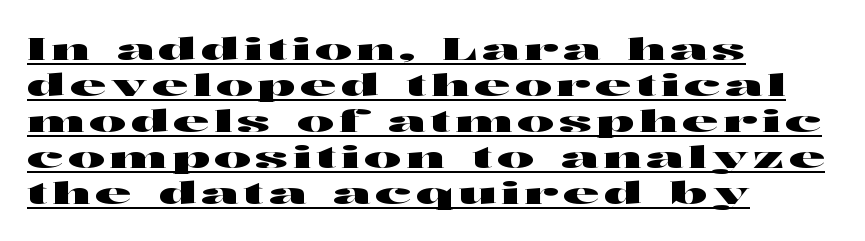
Q: Is the text italic (slanted)? A: No, it is upright.
Q: Is the typeface a serif or a sans-serif typeface? A: Sans-serif.
Q: Is the text underlined? A: Yes.
Q: How is the paragraph aligned? A: Left-aligned.
Q: Width (condensed, normal, or wide)? A: Wide.
Q: Stroke contrast? A: High.
Q: x-height? A: Medium.
Q: Monospaced? A: No.
